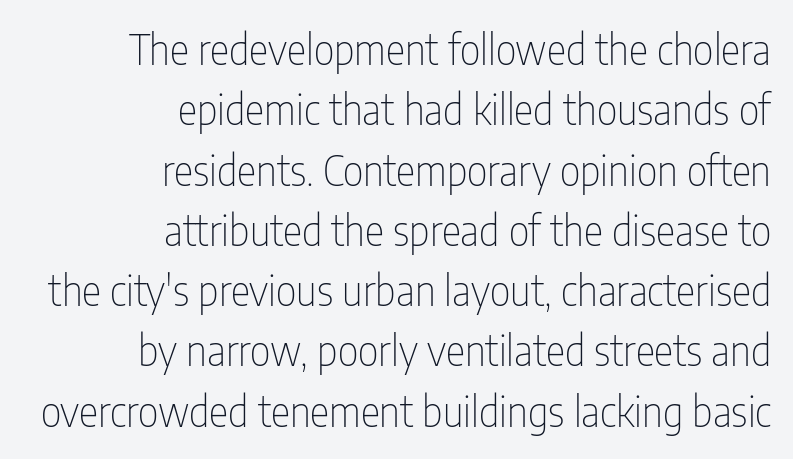
Q: Is the text bold? A: No.
Q: Is the text italic (slanted)? A: No, it is upright.
Q: Is the typeface a serif or a sans-serif typeface? A: Sans-serif.
Q: Is the text underlined? A: No.
Q: How is the paragraph aligned? A: Right-aligned.
Q: Is the spacing between letters normal or unusually wide? A: Normal.
Q: Is the spacing between lines tight, normal or loose? A: Normal.
Q: Width (condensed, normal, or wide)? A: Condensed.
Q: Stroke contrast? A: Low.
Q: x-height? A: Medium.
Q: Monospaced? A: No.
